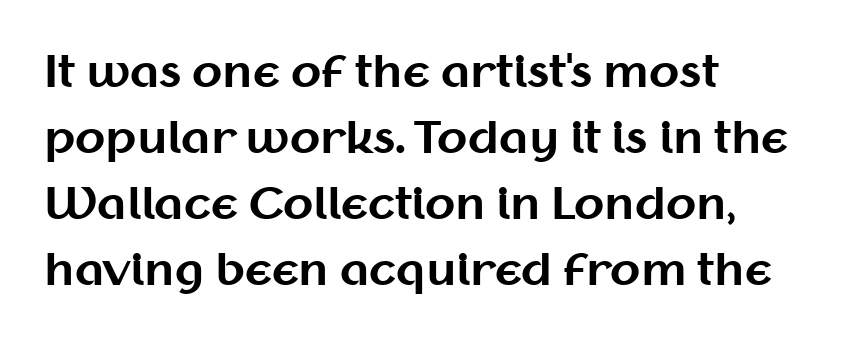
Q: Is the text bold? A: Yes.
Q: Is the text italic (slanted)? A: No, it is upright.
Q: Is the typeface a serif or a sans-serif typeface? A: Sans-serif.
Q: Is the text underlined? A: No.
Q: How is the paragraph aligned? A: Left-aligned.
Q: Is the spacing between letters normal or unusually wide? A: Normal.
Q: Is the spacing between lines tight, normal or loose? A: Normal.
Q: Width (condensed, normal, or wide)? A: Normal.
Q: Stroke contrast? A: Medium.
Q: x-height? A: Medium.
Q: Monospaced? A: No.
